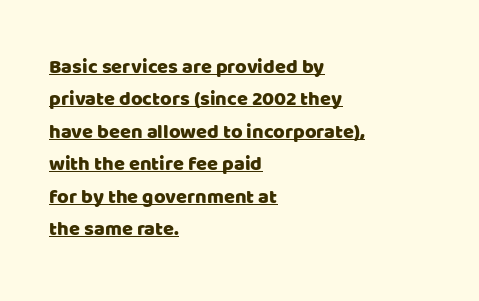
The lettering holds an erect, upright posture throughout. The ragged edge is on the right, which tells us the setting is flush left. Is the letter spacing exaggerated? No — it looks like the ordinary default. Notice how a bar underscores the lettering throughout.
